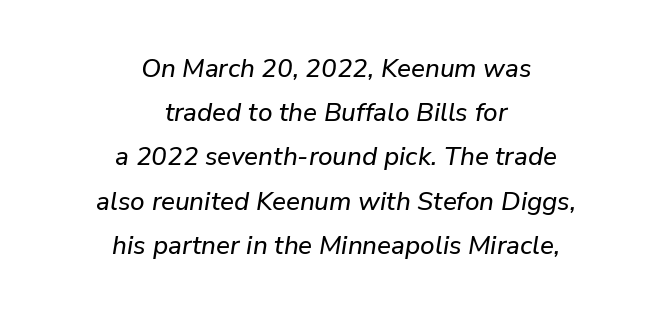
The paragraph has two soft edges and a firm central axis. Spacing between characters is what you'd get straight out of the box. Glance below the letters and you will spot only blank space. Leading matches the norm, producing a regular column. There's an unmistakable incline to the writing here.
